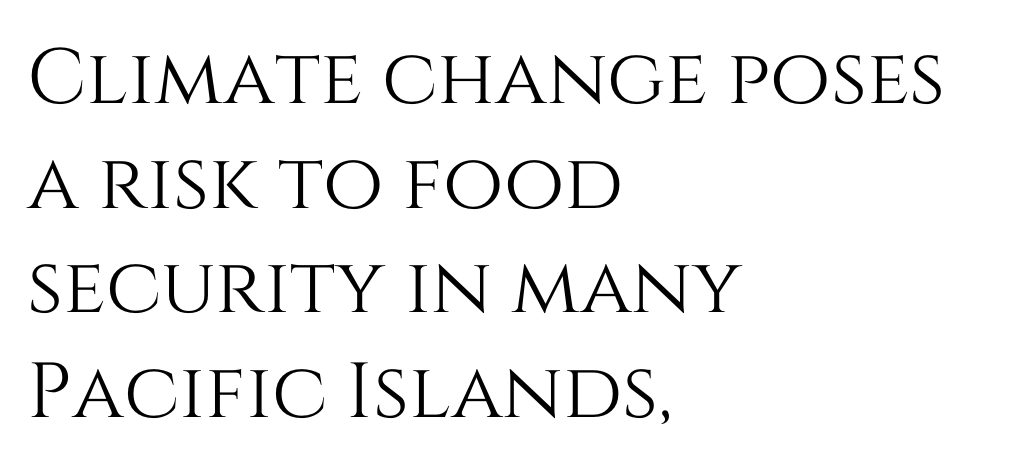
{"italic": "no", "width": "normal", "stroke_contrast": "medium", "x_height": "large", "monospaced": "no", "underline": "no", "align": "left", "line_spacing": "normal", "line_spacing_ratio": 1.34, "letter_spacing": "normal", "letter_spacing_em": 0.0, "glyph_px": 78}
